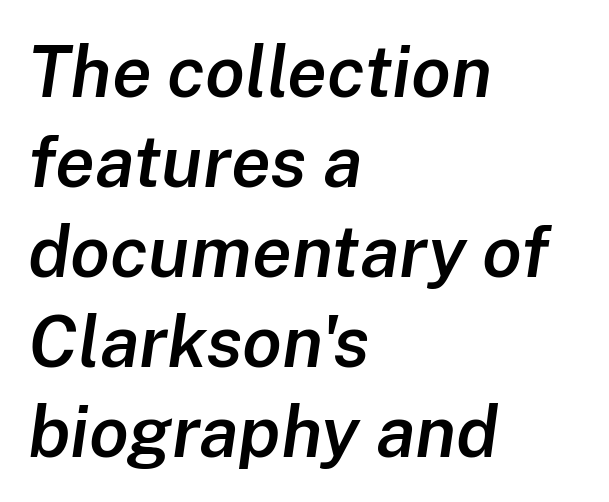
The image shows 72 px semibold type, italic (leaning right); set left-aligned, normal line spacing (1.25x), normal letter spacing, not underlined; low stroke contrast and a medium x-height.
